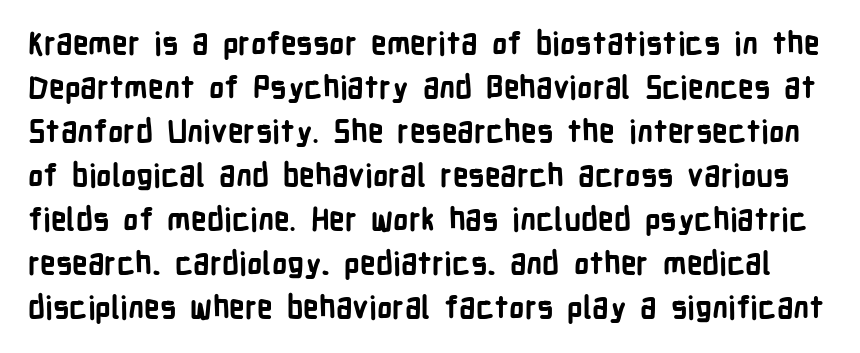
{"serif": "no", "italic": "no", "bold": "yes", "weight": "bold", "width": "condensed", "stroke_contrast": "low", "x_height": "medium", "monospaced": "no", "underline": "no", "line_spacing": "normal", "line_spacing_ratio": 1.42, "letter_spacing": "normal", "letter_spacing_em": 0.0, "glyph_px": 31}
